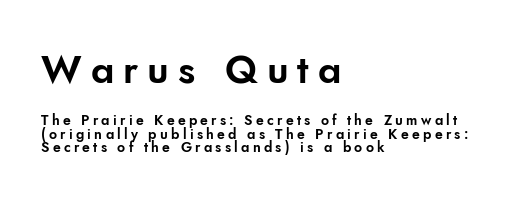
{"serif": "no", "italic": "no", "width": "normal", "stroke_contrast": "low", "x_height": "small", "monospaced": "no", "underline": "no", "align": "left", "line_spacing": "tight", "line_spacing_ratio": 0.97, "letter_spacing": "wide", "letter_spacing_em": 0.23, "larger_block": "first", "size_ratio": 2.79, "glyph_px": 39}
